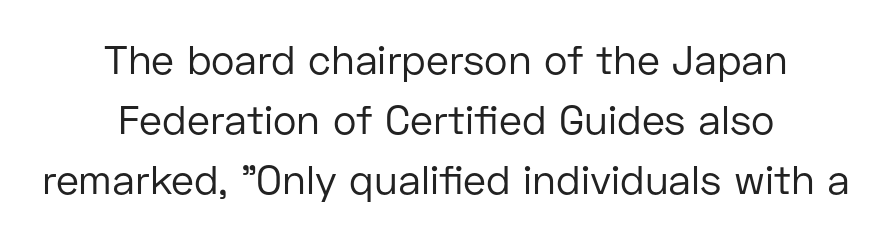
{"serif": "no", "italic": "no", "bold": "no", "weight": "regular", "width": "normal", "stroke_contrast": "low", "x_height": "medium", "monospaced": "no", "underline": "no", "align": "center", "line_spacing": "normal", "line_spacing_ratio": 1.5, "letter_spacing": "normal", "letter_spacing_em": 0.0, "glyph_px": 40}
